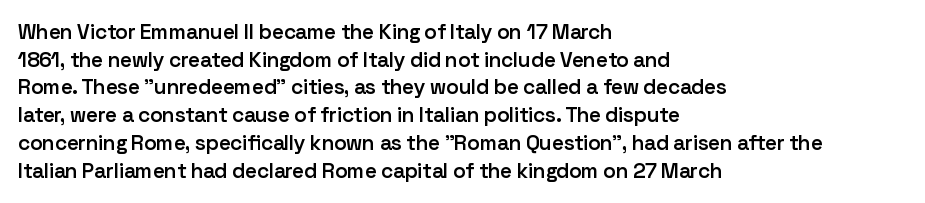
{"italic": "no", "bold": "semi", "underline": "no", "align": "left", "line_spacing": "normal", "line_spacing_ratio": 1.32, "letter_spacing": "normal", "letter_spacing_em": 0.0, "glyph_px": 21}
